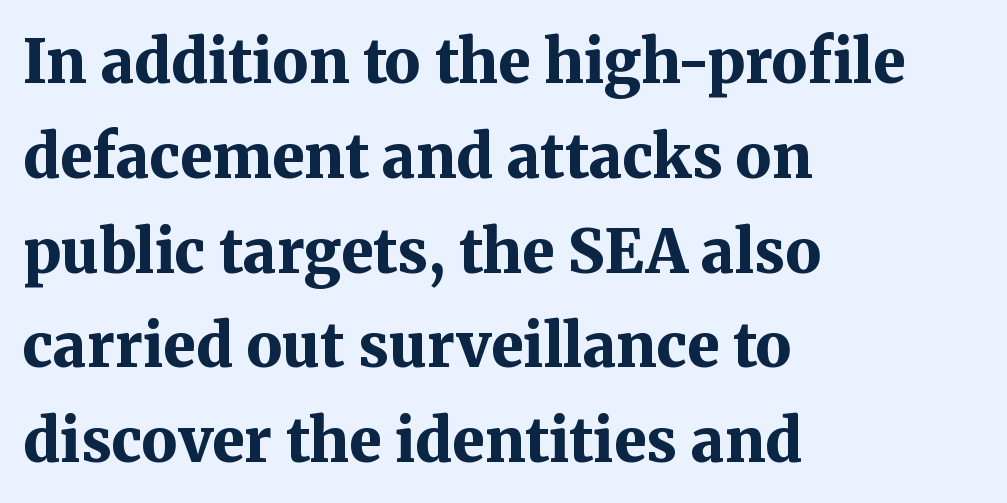
Q: Is the text bold? A: Yes.
Q: Is the text italic (slanted)? A: No, it is upright.
Q: Is the typeface a serif or a sans-serif typeface? A: Serif.
Q: Is the text underlined? A: No.
Q: How is the paragraph aligned? A: Left-aligned.
Q: Is the spacing between letters normal or unusually wide? A: Normal.
Q: Is the spacing between lines tight, normal or loose? A: Normal.
Q: Width (condensed, normal, or wide)? A: Normal.
Q: Stroke contrast? A: Medium.
Q: x-height? A: Medium.
Q: Monospaced? A: No.
